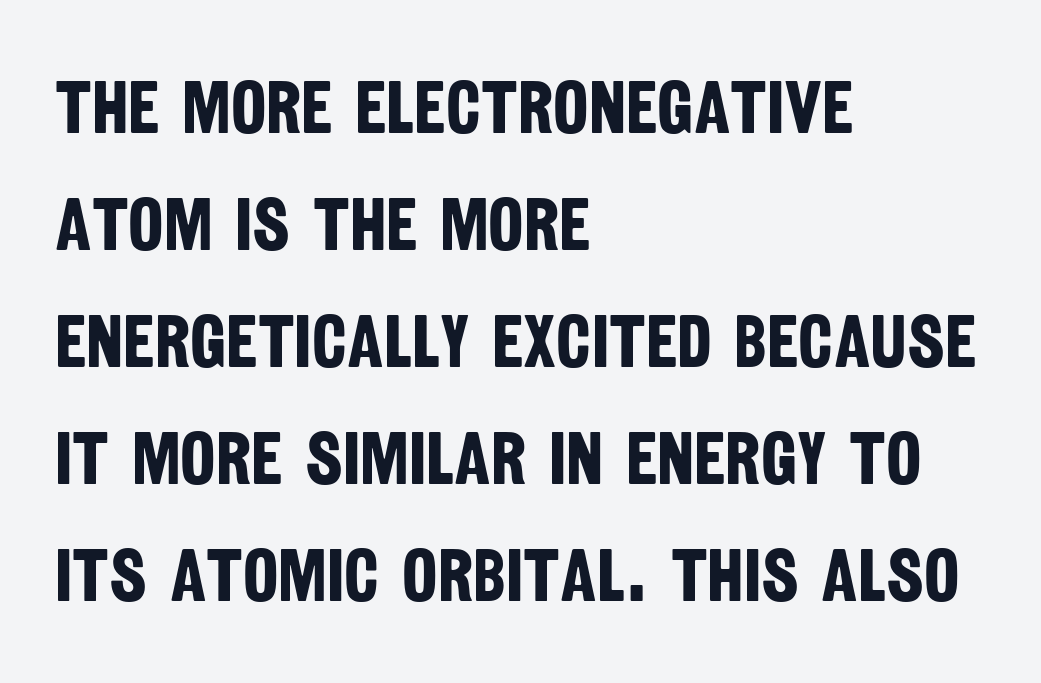
{"serif": "no", "bold": "yes", "weight": "bold", "width": "condensed", "stroke_contrast": "low", "x_height": "large", "monospaced": "no", "underline": "no", "align": "left", "line_spacing": "normal", "line_spacing_ratio": 1.56, "letter_spacing": "normal", "letter_spacing_em": 0.0, "glyph_px": 75}
